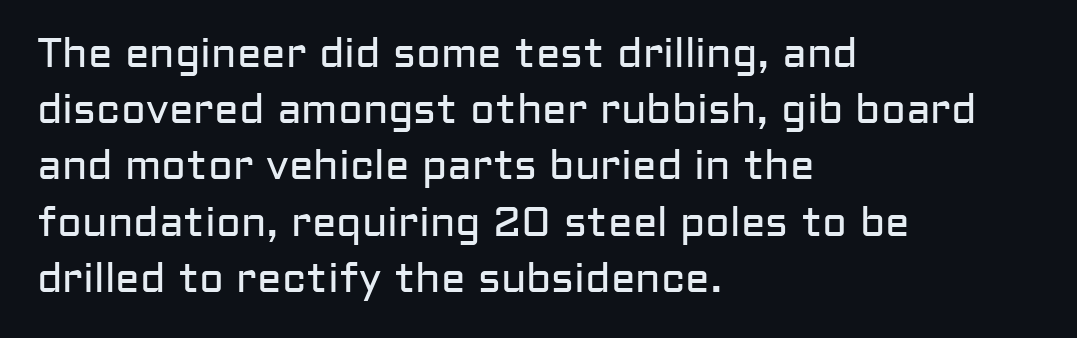
{"serif": "no", "italic": "no", "bold": "no", "weight": "regular", "width": "normal", "stroke_contrast": "low", "x_height": "medium", "monospaced": "no", "underline": "no", "align": "left", "line_spacing": "normal", "line_spacing_ratio": 1.37, "letter_spacing": "normal", "letter_spacing_em": 0.0, "glyph_px": 41}
